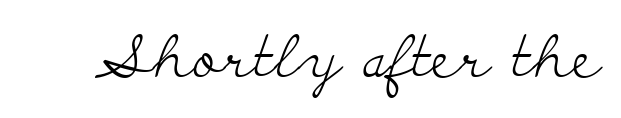
{"serif": "yes", "bold": "no", "weight": "light", "width": "wide", "stroke_contrast": "low", "x_height": "small", "monospaced": "no", "underline": "no", "letter_spacing": "normal", "letter_spacing_em": 0.0, "glyph_px": 58}
